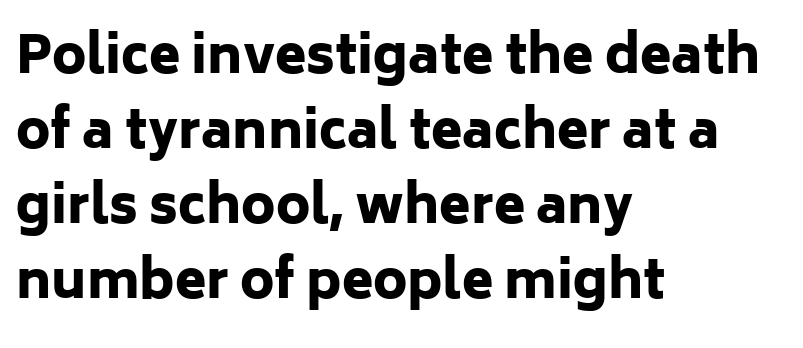
Q: Is the text bold? A: Yes.
Q: Is the text italic (slanted)? A: No, it is upright.
Q: Is the typeface a serif or a sans-serif typeface? A: Sans-serif.
Q: Is the text underlined? A: No.
Q: How is the paragraph aligned? A: Left-aligned.
Q: Is the spacing between letters normal or unusually wide? A: Normal.
Q: Is the spacing between lines tight, normal or loose? A: Normal.
Q: Width (condensed, normal, or wide)? A: Normal.
Q: Stroke contrast? A: Low.
Q: x-height? A: Medium.
Q: Monospaced? A: No.
